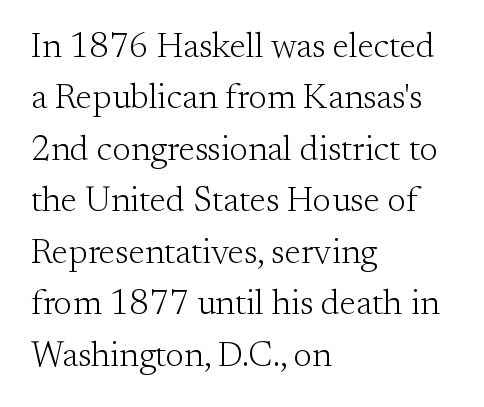
{"serif": "yes", "italic": "no", "bold": "no", "weight": "light", "width": "normal", "stroke_contrast": "medium", "x_height": "small", "monospaced": "no", "underline": "no", "align": "left", "line_spacing": "normal", "line_spacing_ratio": 1.47, "letter_spacing": "normal", "letter_spacing_em": 0.0, "glyph_px": 35}
